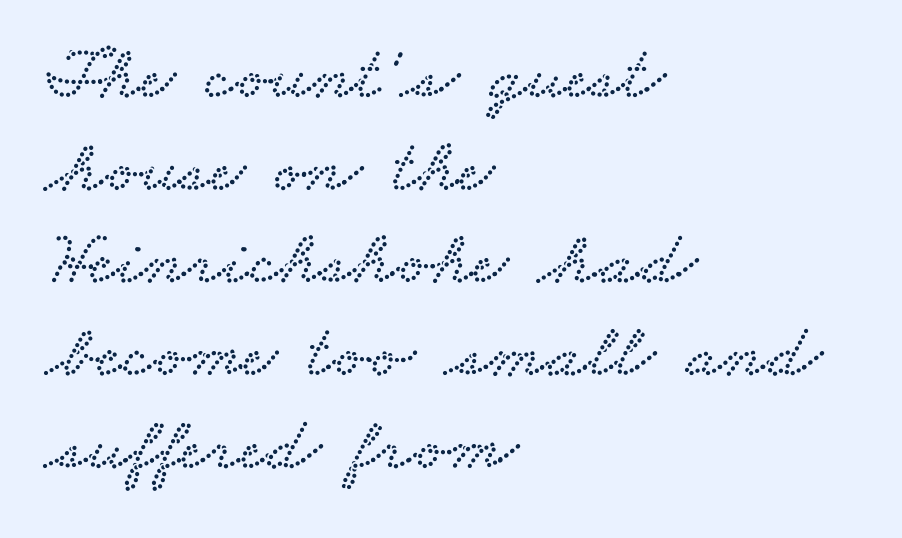
The image shows 76 px wide serif type; set left-aligned, line spacing 1.22x, normal letter spacing, not underlined; low stroke contrast and a small x-height.
